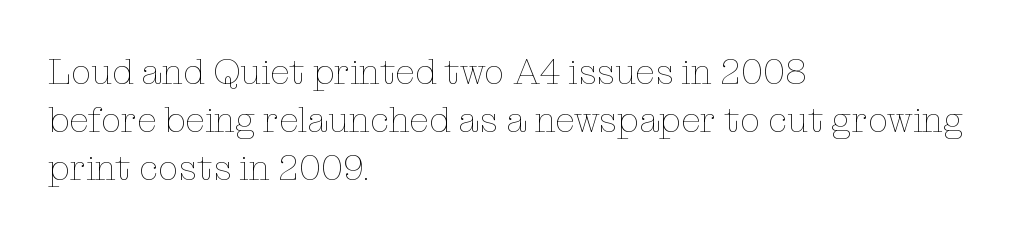
{"italic": "no", "bold": "no", "weight": "thin", "width": "normal", "stroke_contrast": "low", "x_height": "medium", "monospaced": "no", "underline": "no", "align": "left", "line_spacing": "normal", "line_spacing_ratio": 1.33, "letter_spacing": "normal", "letter_spacing_em": 0.0, "glyph_px": 36}
